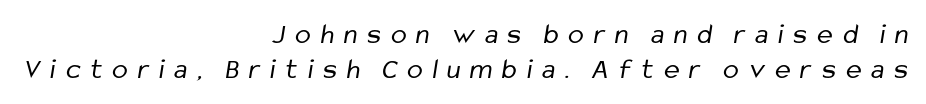
Q: Is the text bold? A: No.
Q: Is the typeface a serif or a sans-serif typeface? A: Sans-serif.
Q: Is the text underlined? A: No.
Q: How is the paragraph aligned? A: Right-aligned.
Q: Is the spacing between letters normal or unusually wide? A: Unusually wide.
Q: Width (condensed, normal, or wide)? A: Condensed.
Q: Stroke contrast? A: Low.
Q: x-height? A: Medium.
Q: Monospaced? A: No.
